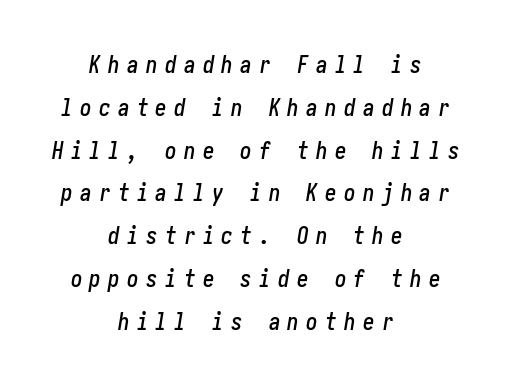
The image shows 23 px text type, italic (leaning right); set centered, line spacing 1.86x, unusually wide letter spacing (+0.32 em), not underlined.
